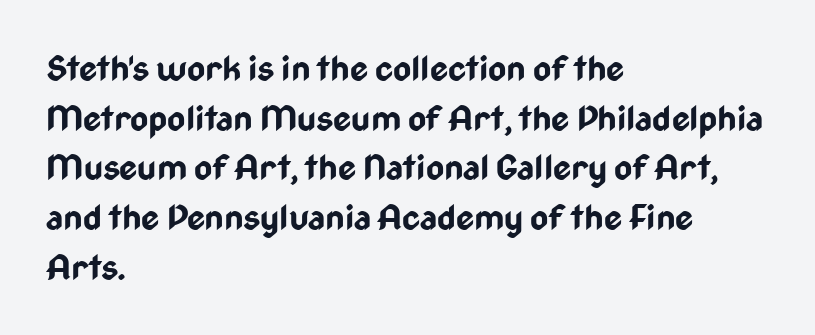
The image shows 35 px bold, condensed sans-serif type, upright; set left-aligned, normal line spacing (1.42x), normal letter spacing, not underlined; low stroke contrast and a medium x-height.
